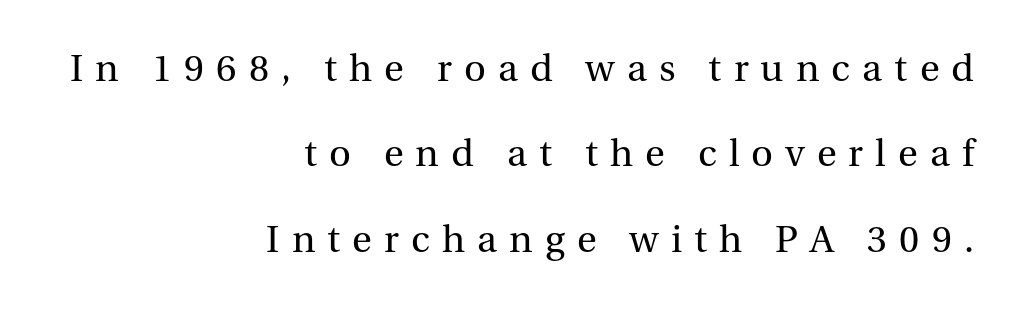
Q: Is the text bold? A: No.
Q: Is the text italic (slanted)? A: No, it is upright.
Q: Is the typeface a serif or a sans-serif typeface? A: Serif.
Q: Is the text underlined? A: No.
Q: How is the paragraph aligned? A: Right-aligned.
Q: Is the spacing between letters normal or unusually wide? A: Unusually wide.
Q: Is the spacing between lines tight, normal or loose? A: Loose.
Q: Width (condensed, normal, or wide)? A: Normal.
Q: Stroke contrast? A: Medium.
Q: x-height? A: Medium.
Q: Monospaced? A: No.
